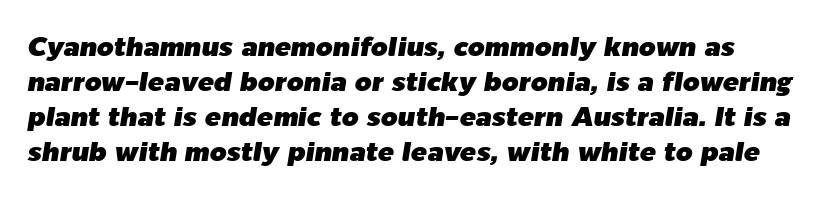
{"italic": "yes", "lean": "right", "slant_degrees": 9, "underline": "no", "line_spacing": "normal", "line_spacing_ratio": 1.3, "letter_spacing": "normal", "letter_spacing_em": 0.0, "glyph_px": 27}
